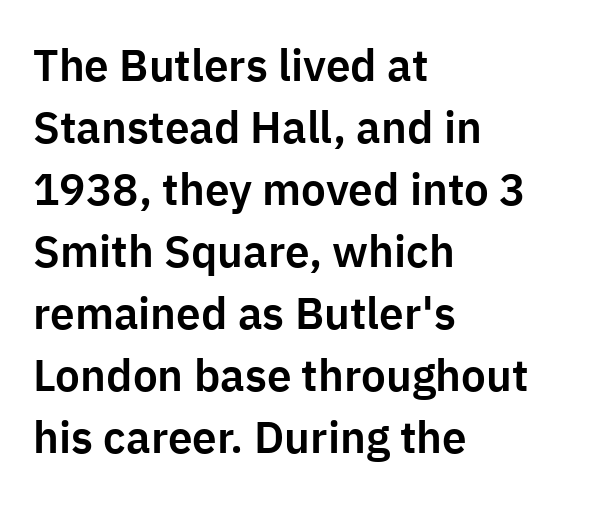
Q: Is the text italic (slanted)? A: No, it is upright.
Q: Is the typeface a serif or a sans-serif typeface? A: Sans-serif.
Q: Is the text underlined? A: No.
Q: How is the paragraph aligned? A: Left-aligned.
Q: Is the spacing between letters normal or unusually wide? A: Normal.
Q: Is the spacing between lines tight, normal or loose? A: Normal.
Q: Width (condensed, normal, or wide)? A: Normal.
Q: Stroke contrast? A: Low.
Q: x-height? A: Medium.
Q: Monospaced? A: No.
